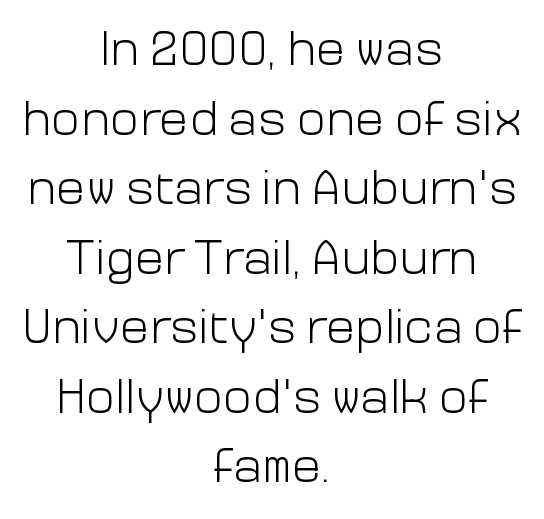
Tracking here is standard; glyphs follow each other at the usual distance. Here the designer chose a conventional face with non-uniform glyph widths. One glance says typical: line gaps are just what's usual. Honestly, there is no underline to notice here at all.
